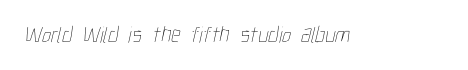
Between one letter and the next there's only the usual sliver of space. Weight: in the light-to-regular range. This rendering features lettering with no underline.
